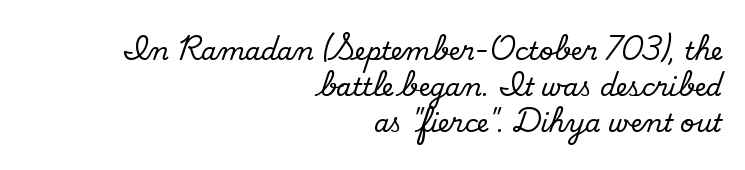
{"bold": "no", "underline": "no", "align": "right", "line_spacing": "normal", "line_spacing_ratio": 1.45, "letter_spacing": "normal", "letter_spacing_em": 0.0, "glyph_px": 25}
